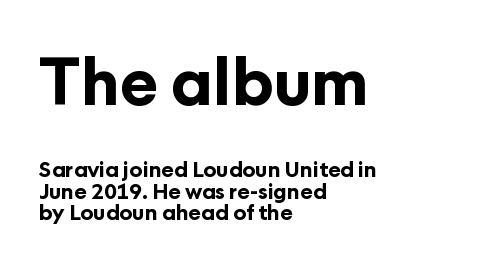
The image shows 64 px bold sans-serif type, upright; set left-aligned, tight line spacing (1.02x), normal letter spacing, not underlined; the first (top) block is 3.05x larger; low stroke contrast and a medium x-height.
